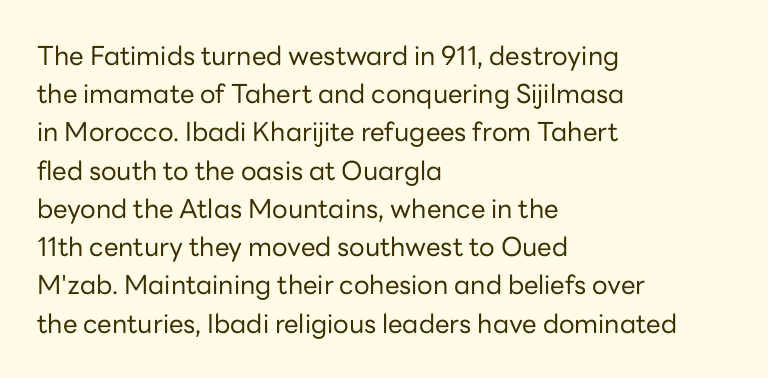
The image shows 26 px text type, upright; set left-aligned, normal line spacing (1.47x), normal letter spacing, not underlined.
